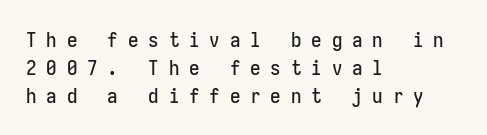
Line beginnings align vertically; line endings do not. Do the letters lean? They stand straight. A typesetter would call this heavily tracked-out type. The specimen omits any rule beneath the text block's lines. Regarding leading, the lines here are spaced in the standard way.
